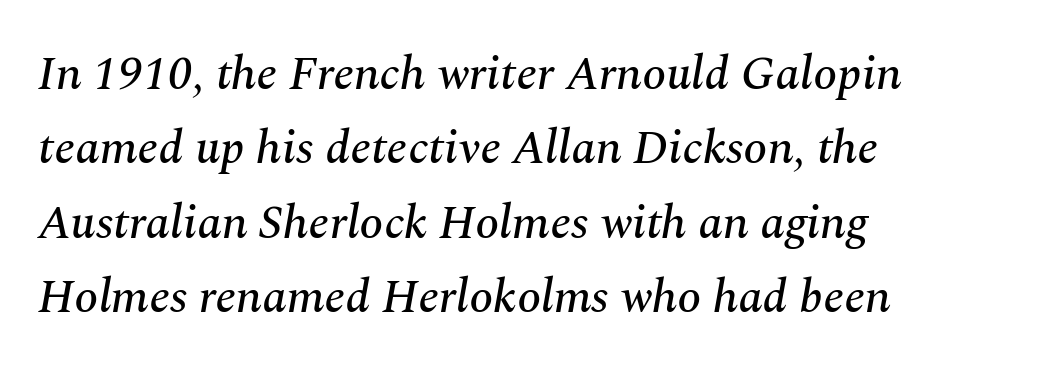
The image shows 48 px serif type, italic (leaning right); set left-aligned, normal line spacing (1.55x), normal letter spacing, not underlined; medium stroke contrast and a medium x-height.
